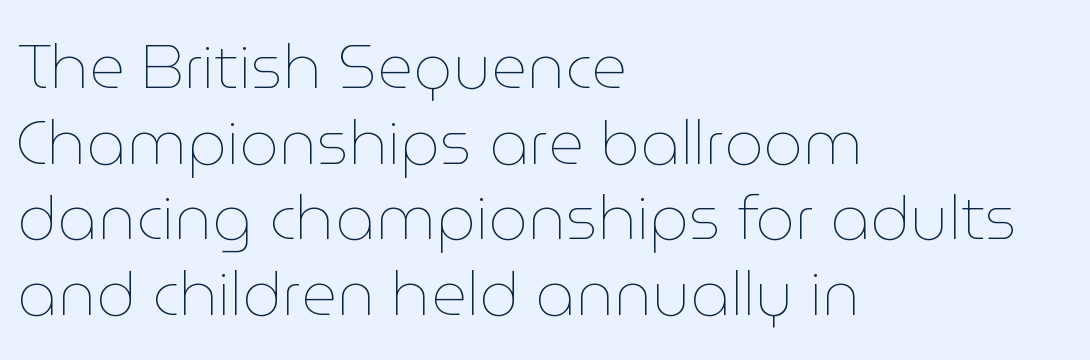
{"italic": "no", "bold": "no", "weight": "thin", "width": "normal", "stroke_contrast": "low", "x_height": "medium", "monospaced": "no", "underline": "no", "align": "left", "line_spacing_ratio": 1.22, "letter_spacing": "normal", "letter_spacing_em": 0.0, "glyph_px": 62}
